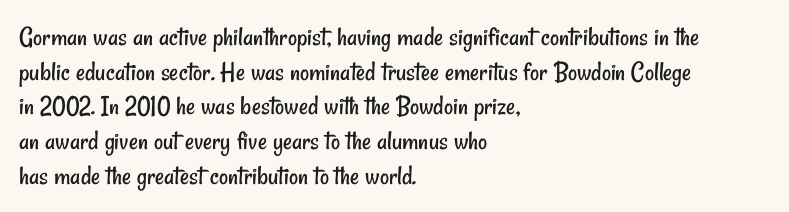
{"serif": "no", "bold": "no", "weight": "regular", "width": "condensed", "stroke_contrast": "low", "x_height": "small", "monospaced": "no", "underline": "no", "align": "left", "line_spacing_ratio": 1.24, "letter_spacing": "normal", "letter_spacing_em": 0.0, "glyph_px": 28}
